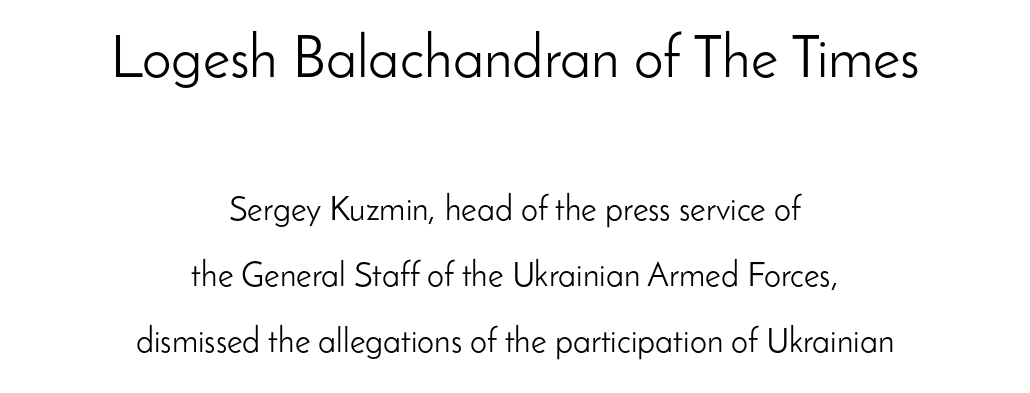
{"serif": "no", "italic": "no", "bold": "no", "weight": "light", "width": "normal", "stroke_contrast": "low", "x_height": "small", "monospaced": "no", "underline": "no", "align": "center", "line_spacing": "loose", "line_spacing_ratio": 1.94, "letter_spacing": "normal", "letter_spacing_em": 0.0, "larger_block": "first", "size_ratio": 1.74, "glyph_px": 59}
